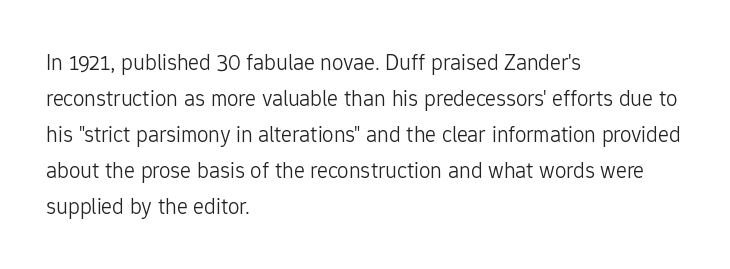
Nothing unusual about the tracking: characters are spaced as the font intends. The typesetter chose a ragged-right arrangement here. Vertical strokes here are truly vertical. In terms of leading, this rendering sits right in the middle.
